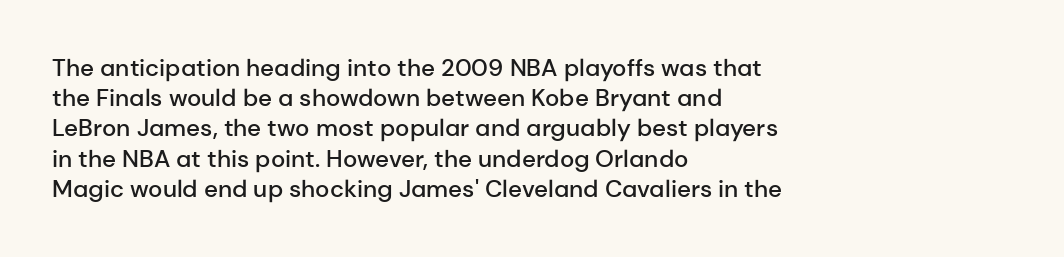
{"italic": "no", "bold": "semi", "underline": "no", "align": "left", "line_spacing": "normal", "line_spacing_ratio": 1.26, "letter_spacing": "normal", "letter_spacing_em": 0.0, "glyph_px": 24}
